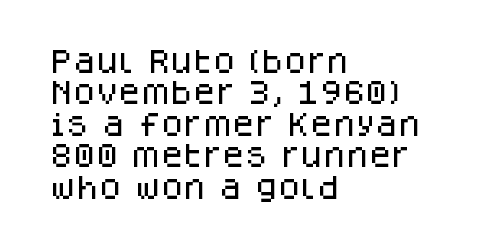
Tracking value appears to be zero — textbook default spacing. Rendered with straight, roman letterforms. Short and long lines alike share a common starting point at left. A bare baseline throughout the passage.
